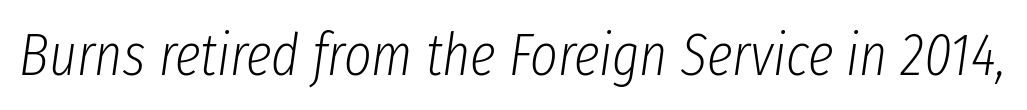
{"italic": "yes", "lean": "right", "slant_degrees": 8, "bold": "no", "weight": "light", "width": "condensed", "stroke_contrast": "low", "x_height": "medium", "monospaced": "no", "underline": "no", "letter_spacing": "normal", "letter_spacing_em": 0.0, "glyph_px": 59}
